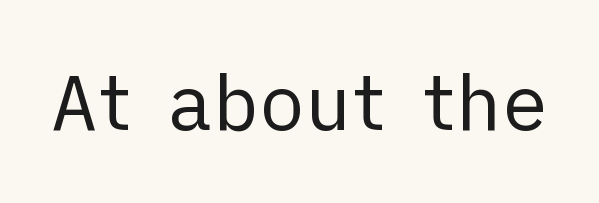
The image shows 77 px regular-weight sans-serif type, upright; set normal letter spacing, not underlined; low stroke contrast and a medium x-height.
